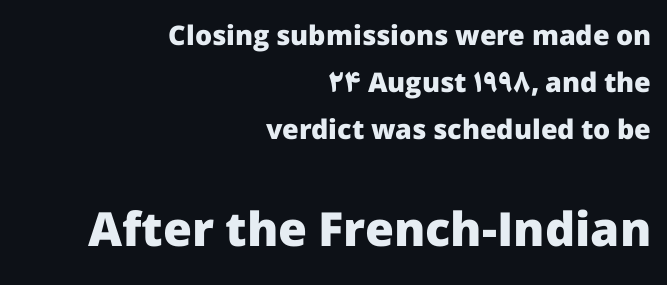
Q: Is the text bold? A: Yes.
Q: Is the text italic (slanted)? A: No, it is upright.
Q: Is the typeface a serif or a sans-serif typeface? A: Sans-serif.
Q: Is the text underlined? A: No.
Q: How is the paragraph aligned? A: Right-aligned.
Q: Is the spacing between letters normal or unusually wide? A: Normal.
Q: Which block of text is set in a larger size, the first (top) or the second (bottom)? A: The second (bottom) one.
Q: Width (condensed, normal, or wide)? A: Normal.
Q: Stroke contrast? A: Low.
Q: x-height? A: Medium.
Q: Monospaced? A: No.
